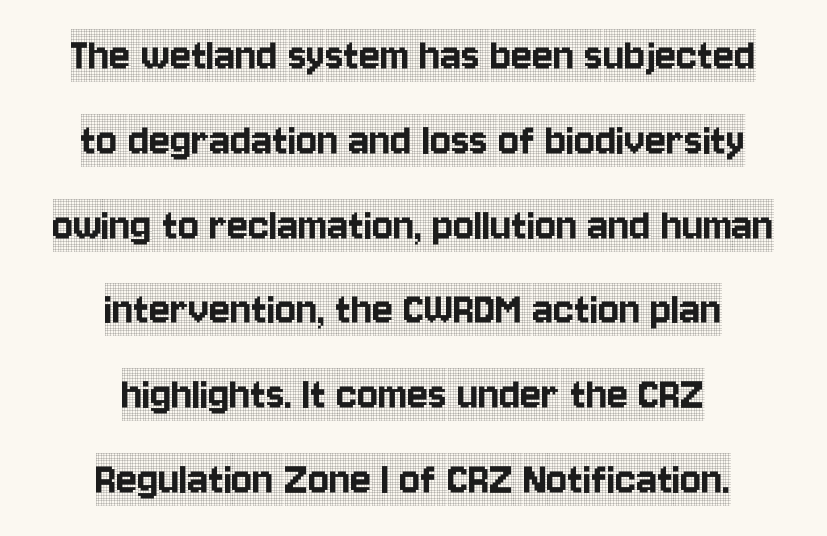
Q: Is the text italic (slanted)? A: No, it is upright.
Q: Is the typeface a serif or a sans-serif typeface? A: Serif.
Q: Is the text underlined? A: No.
Q: How is the paragraph aligned? A: Centered.
Q: Is the spacing between letters normal or unusually wide? A: Normal.
Q: Width (condensed, normal, or wide)? A: Condensed.
Q: x-height? A: Large.
Q: Monospaced? A: No.
